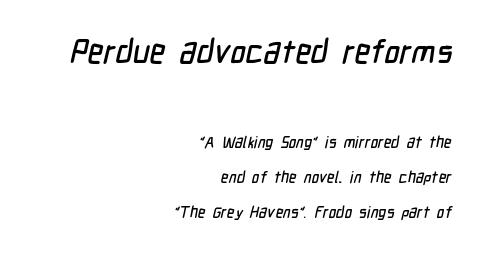
{"serif": "no", "width": "condensed", "stroke_contrast": "low", "x_height": "medium", "monospaced": "no", "underline": "no", "align": "right", "line_spacing": "loose", "line_spacing_ratio": 2.2, "letter_spacing": "normal", "letter_spacing_em": 0.0, "larger_block": "first", "size_ratio": 2.06, "glyph_px": 33}
